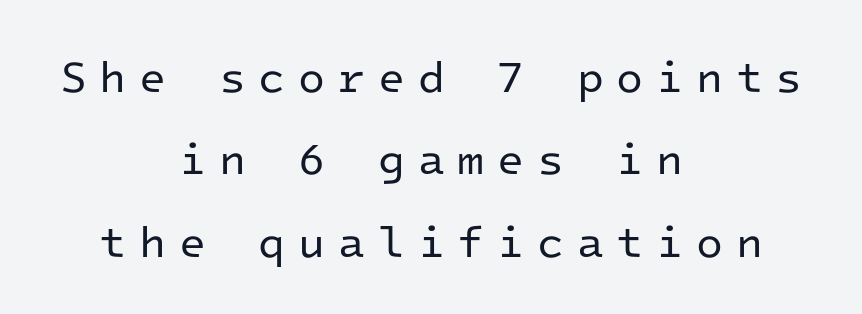
Weight class: somewhere from thin through regular. The horizontal fit of the characters is loose and conspicuously gappy. This rendering employs a face without finishing strokes, i.e., a sans-serif. The words here are not underlined.
